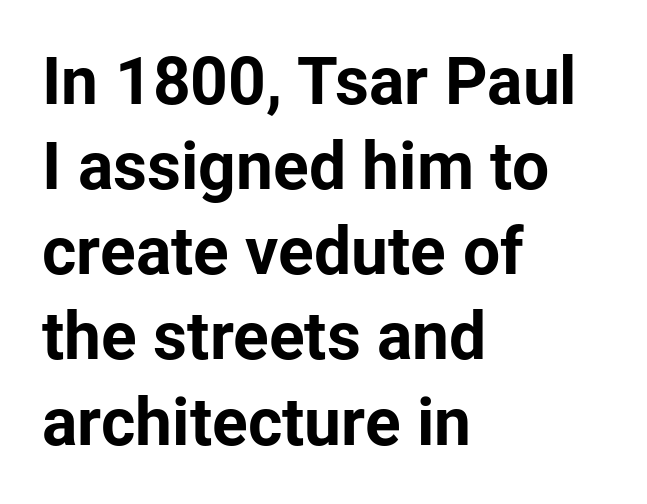
The image shows 66 px bold sans-serif type, upright; set left-aligned, normal line spacing (1.29x), normal letter spacing, not underlined; low stroke contrast and a medium x-height.
